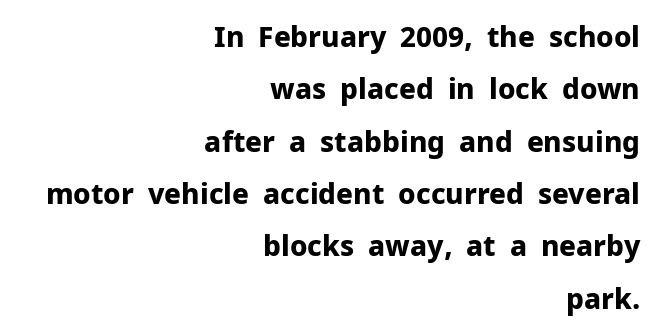
The image shows 28 px bold sans-serif type, upright; set right-aligned, line spacing 1.87x, normal letter spacing, not underlined; low stroke contrast and a medium x-height.
